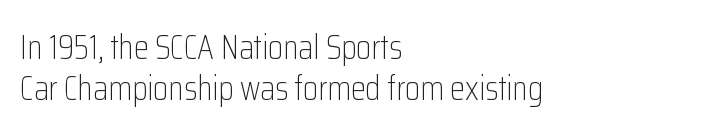
The image shows 34 px light, condensed sans-serif type, upright; set left-aligned, line spacing 1.2x, normal letter spacing, not underlined; low stroke contrast and a medium x-height.
